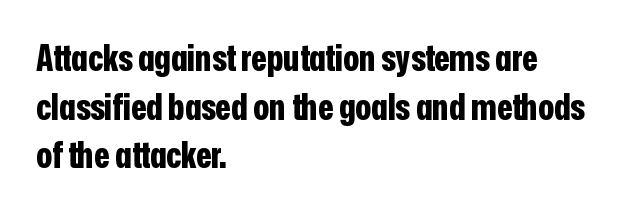
The image shows 36 px bold, condensed sans-serif type, upright; set left-aligned, normal line spacing (1.35x), normal letter spacing, not underlined; low stroke contrast and a medium x-height.
